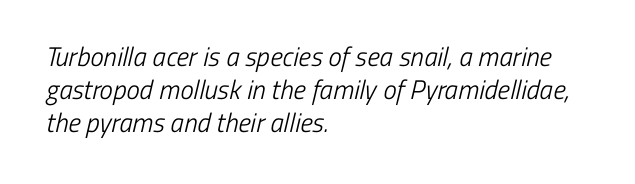
The image shows 27 px text type; set left-aligned, line spacing 1.22x, normal letter spacing, not underlined.
